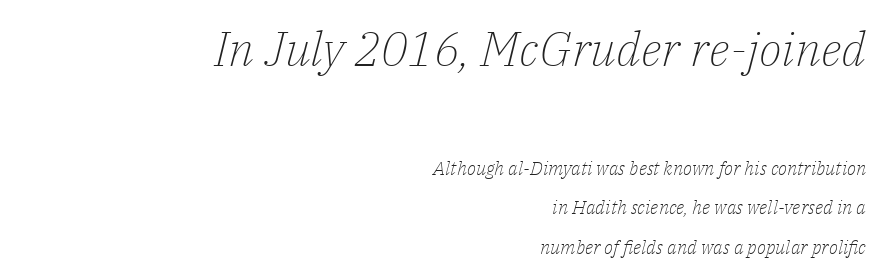
The image shows 48 px light serif type, italic (leaning right); set right-aligned, loose line spacing (2.09x), normal letter spacing, not underlined; the first (top) block is 2.53x larger; low stroke contrast and a medium x-height.
